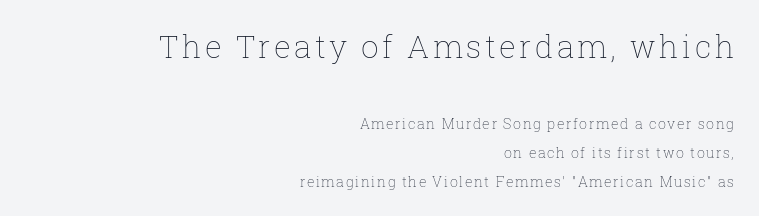
The face used here is proportionally spaced, like ordinary book or web type. Horizontally, the lines are justified to the trailing edge only. This sample uses an upright cut, with every glyph sitting square on the baseline. You get the large type first, then a drop to smaller type. The glyphs are unaccompanied by any horizontal stroke below them.
